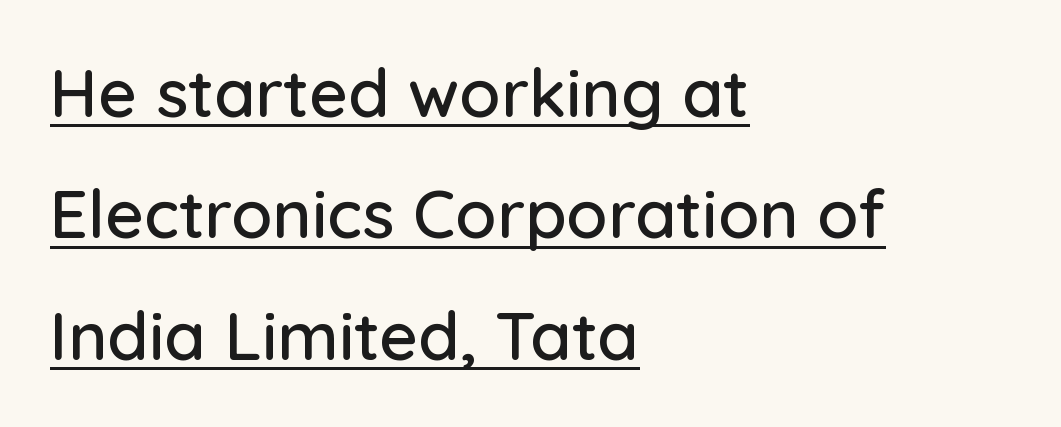
This sample uses plain, unmodified letter spacing. Spacing verdict: proportional, widths tailored to each character. Underlined type. Each letter's strokes conclude bluntly, with no projecting serifs.
